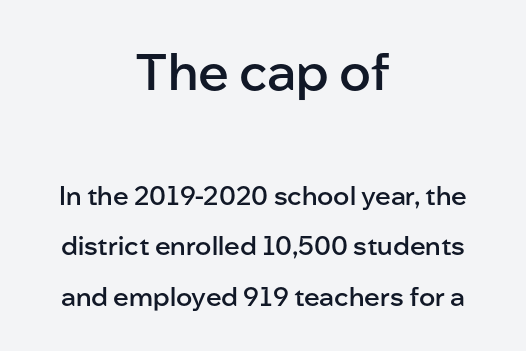
The image shows 51 px semibold sans-serif type, upright; set centered, loose line spacing (1.94x), normal letter spacing, not underlined; the first (top) block is 1.96x larger; low stroke contrast and a medium x-height.
